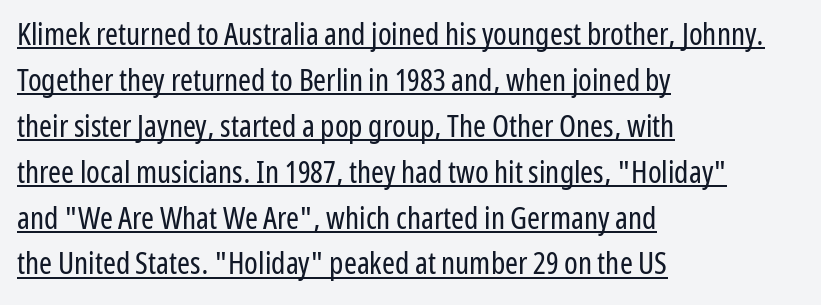
{"serif": "no", "italic": "no", "bold": "no", "weight": "regular", "width": "condensed", "stroke_contrast": "low", "x_height": "medium", "monospaced": "no", "underline": "yes", "align": "left", "line_spacing": "normal", "line_spacing_ratio": 1.48, "letter_spacing": "normal", "letter_spacing_em": 0.0, "glyph_px": 31}
